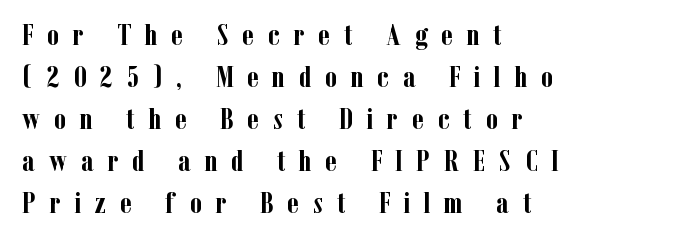
This sample has the flowing, uneven cadence of proportional lettering. Honestly, there is no underline to notice here at all. In terms of posture, this sample is upright. One-word summary of the alignment: left. You'd pick this weight for a headline — it's a proper bold.
